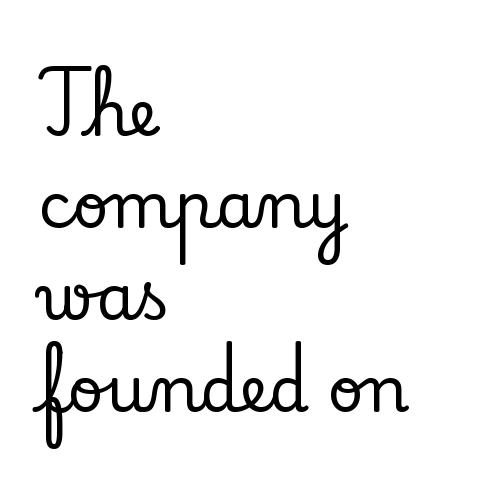
Q: Is the text italic (slanted)? A: No, it is upright.
Q: Is the typeface a serif or a sans-serif typeface? A: Serif.
Q: Is the text underlined? A: No.
Q: How is the paragraph aligned? A: Left-aligned.
Q: Is the spacing between letters normal or unusually wide? A: Normal.
Q: Is the spacing between lines tight, normal or loose? A: Normal.
Q: Width (condensed, normal, or wide)? A: Normal.
Q: Stroke contrast? A: Low.
Q: x-height? A: Small.
Q: Monospaced? A: No.
